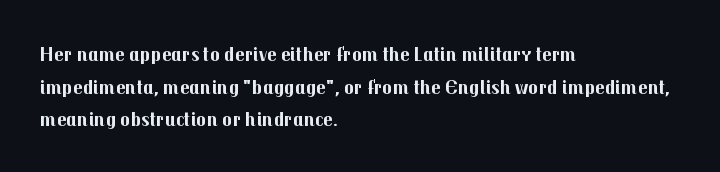
The image shows 21 px bold type, upright; set left-aligned, normal line spacing (1.55x), normal letter spacing, not underlined.
